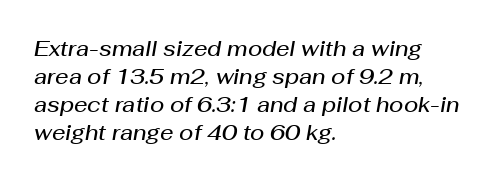
{"italic": "yes", "lean": "right", "slant_degrees": 10, "bold": "semi", "underline": "no", "align": "left", "line_spacing": "normal", "line_spacing_ratio": 1.33, "letter_spacing": "normal", "letter_spacing_em": 0.0, "glyph_px": 21}
